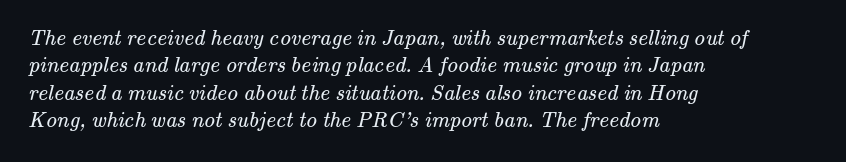
Students, note that the glyphs here touch the page at normal intervals. Honestly, the row spacing looks completely unremarkable. On a weight scale, this lands at 450 or below. Glance below the letters and you will spot only blank space.
